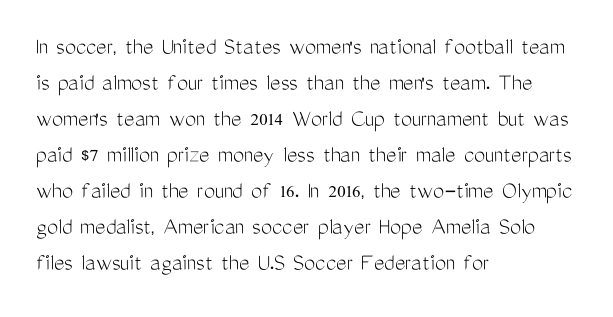
The image shows 25 px text type, upright; set left-aligned, normal line spacing (1.44x), normal letter spacing, not underlined.
